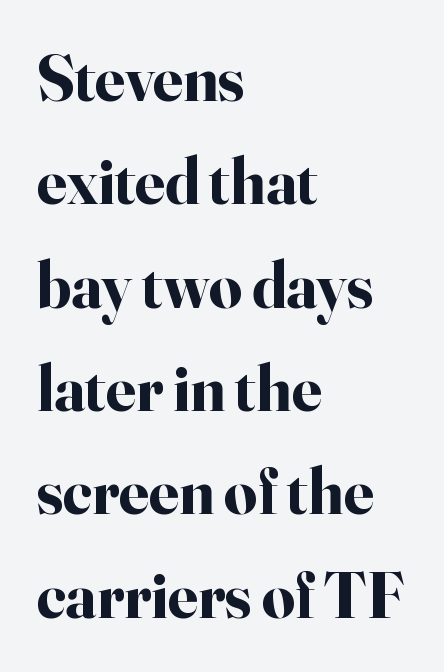
{"serif": "yes", "italic": "no", "bold": "yes", "weight": "bold", "width": "normal", "stroke_contrast": "high", "x_height": "small", "monospaced": "no", "underline": "no", "align": "left", "line_spacing": "normal", "line_spacing_ratio": 1.59, "letter_spacing": "normal", "letter_spacing_em": 0.0, "glyph_px": 65}
